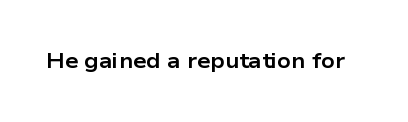
The letterforms sit shoulder to shoulder at normal distance. These lines were composed using upright roman letters. Check the space under the baseline: it is left empty. The sample has been set heavy, in full bold.
